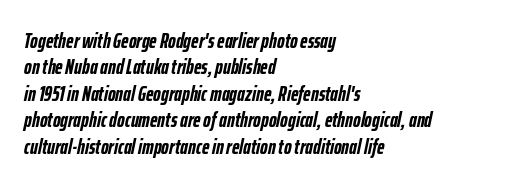
{"italic": "yes", "lean": "right", "slant_degrees": 12, "bold": "yes", "underline": "no", "align": "left", "line_spacing": "normal", "line_spacing_ratio": 1.26, "letter_spacing": "normal", "letter_spacing_em": 0.0, "glyph_px": 21}
